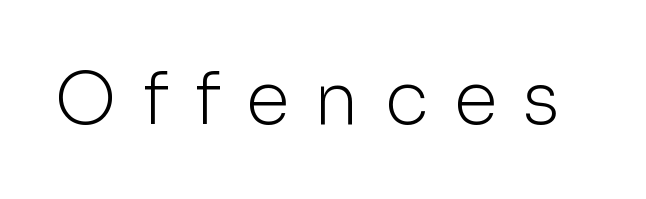
{"serif": "no", "italic": "no", "bold": "no", "weight": "light", "width": "normal", "stroke_contrast": "low", "x_height": "medium", "monospaced": "no", "underline": "no", "letter_spacing": "wide", "letter_spacing_em": 0.35, "glyph_px": 72}
